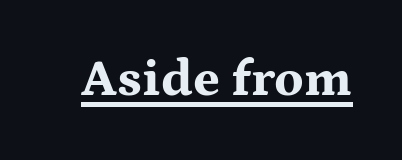
{"serif": "yes", "italic": "no", "bold": "yes", "weight": "bold", "width": "wide", "stroke_contrast": "medium", "x_height": "medium", "monospaced": "no", "underline": "yes", "letter_spacing": "normal", "letter_spacing_em": 0.0, "glyph_px": 52}
